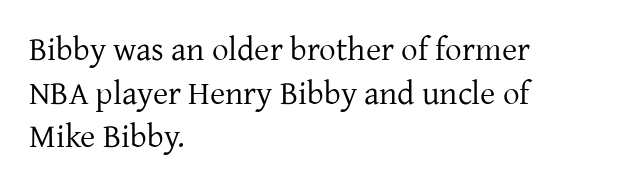
The font family rendered here belongs to the serif group. Does the lettering tilt? It doesn't — this is upright. Standard letterfit; no display-style spreading of the glyphs. The space beneath each line is pristine and unruled.
